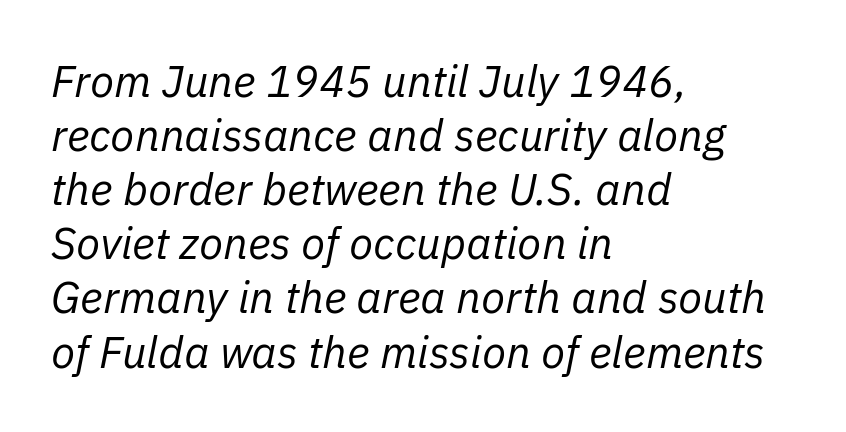
No heavy texture on the line: the type isn't bold. Look at the tracking — it's just the regular setting, nothing added. Do the characters align in a grid? No, the font is proportional. The letters are slanted; this is an italic face. Beneath every word, the page is bare.
